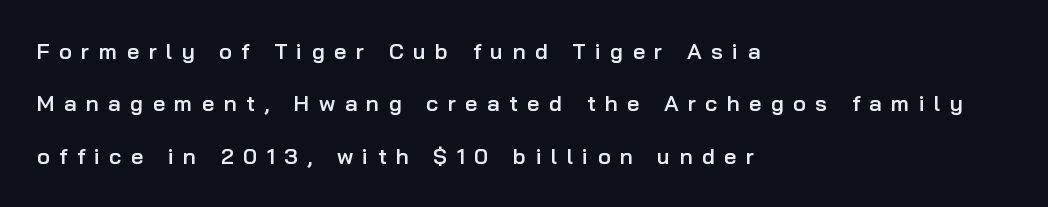
{"italic": "no", "bold": "semi", "underline": "no", "align": "left", "line_spacing": "loose", "line_spacing_ratio": 2.38, "letter_spacing": "wide", "letter_spacing_em": 0.42, "glyph_px": 22}
